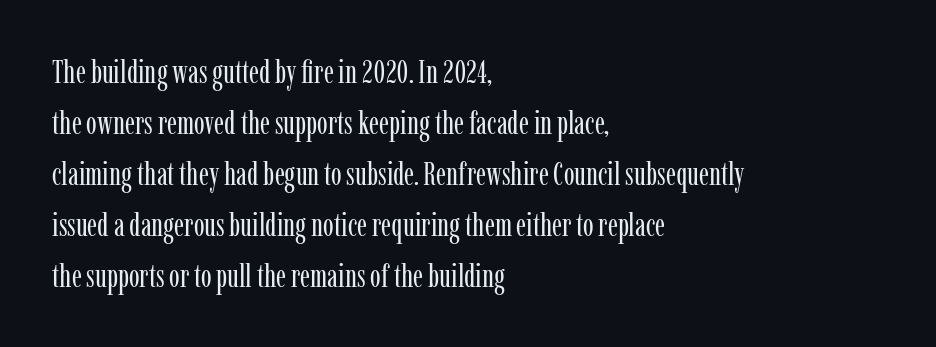
{"serif": "yes", "italic": "no", "bold": "no", "weight": "regular", "width": "condensed", "stroke_contrast": "low", "x_height": "medium", "monospaced": "no", "underline": "no", "align": "left", "line_spacing": "normal", "line_spacing_ratio": 1.59, "letter_spacing": "normal", "letter_spacing_em": 0.0, "glyph_px": 32}
